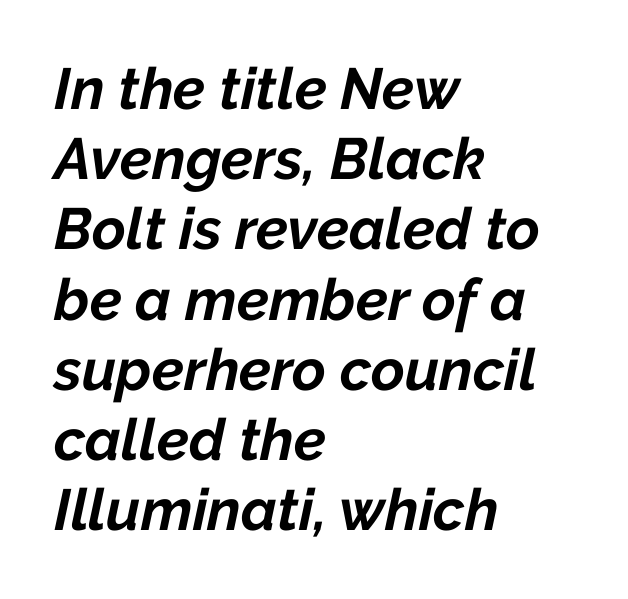
The image shows 58 px bold type, italic (leaning right); set left-aligned, line spacing 1.21x, normal letter spacing, not underlined; low stroke contrast and a medium x-height.
